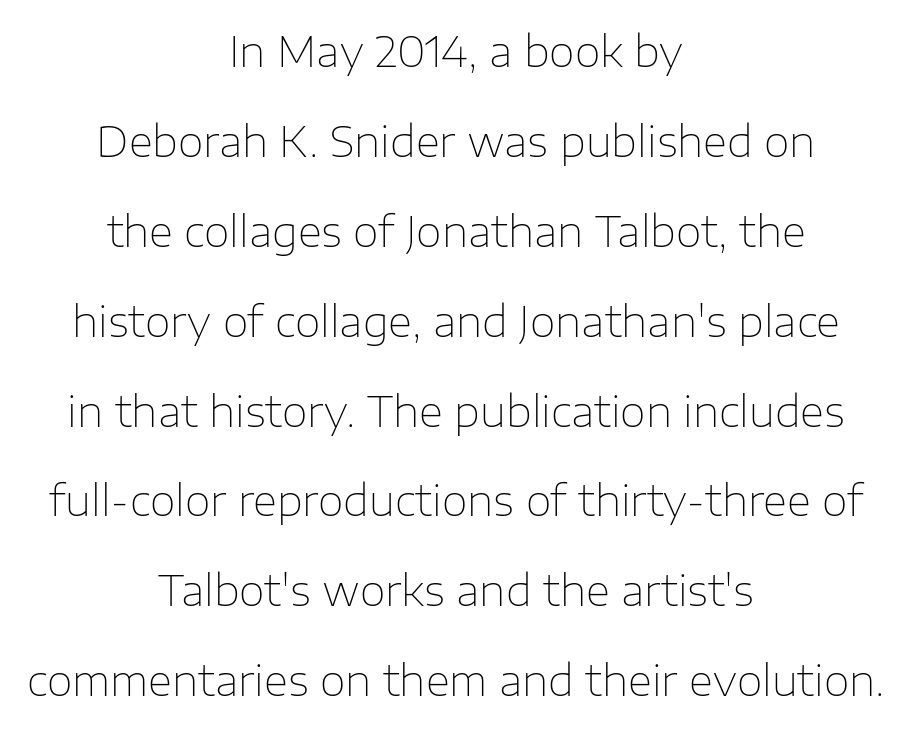
{"serif": "no", "italic": "no", "bold": "no", "weight": "thin", "width": "normal", "stroke_contrast": "low", "x_height": "medium", "monospaced": "no", "underline": "no", "align": "center", "line_spacing": "loose", "line_spacing_ratio": 2.14, "letter_spacing": "normal", "letter_spacing_em": 0.0, "glyph_px": 42}
